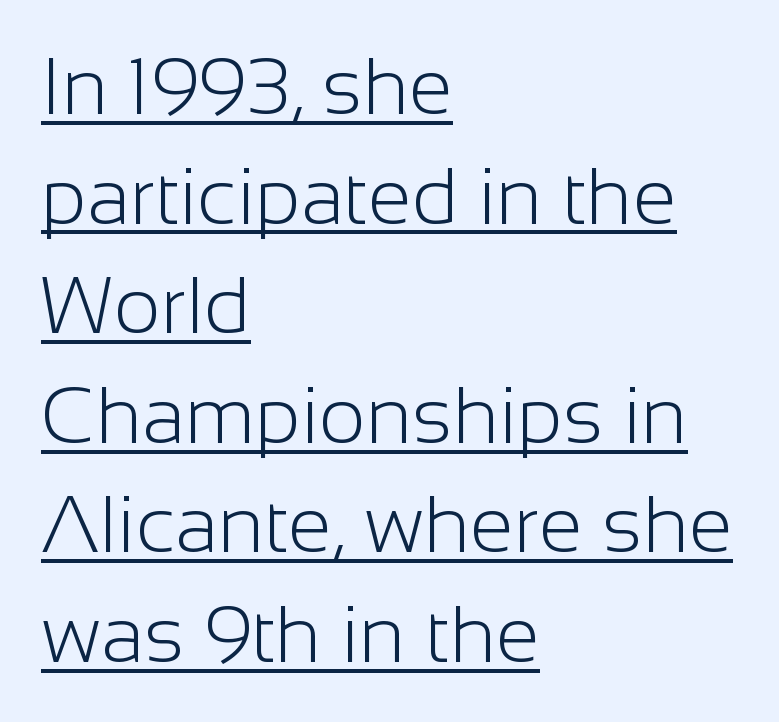
The image shows 80 px light sans-serif type, upright; set left-aligned, normal line spacing (1.37x), normal letter spacing, underlined; low stroke contrast and a medium x-height.
